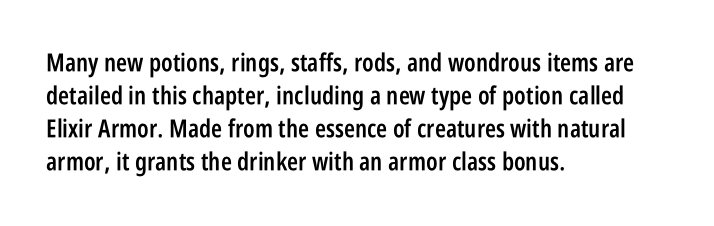
Is the letter spacing exaggerated? No — it looks like the ordinary default. The text block is weighted toward the left margin, trailing off unevenly rightward. Anything drawn beneath the words? Only blank space. The passage shown stacks its lines at a standard gap.
